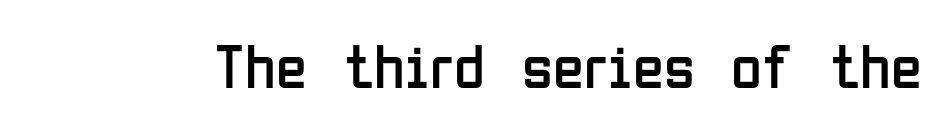
The image shows 63 px regular-weight, condensed sans-serif type, upright; set normal letter spacing, not underlined; low stroke contrast and a medium x-height.
